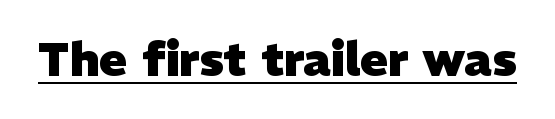
The image shows 46 px heavy sans-serif type; set normal letter spacing, underlined; low stroke contrast and a medium x-height.
